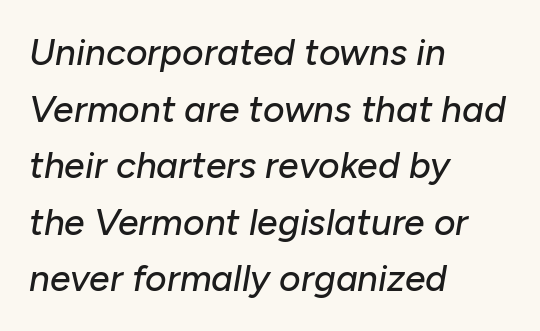
How are the letters spaced? Ordinarily, with no added tracking. The space beneath each line is pristine and unruled. The text carries the slant typical of an italic or oblique font. Vertically, the passage feels balanced, rows spaced as you'd expect.
